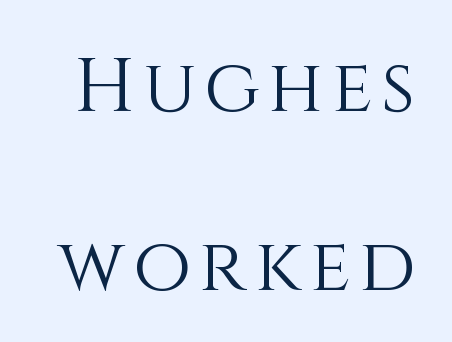
Letters rest on an invisible, unmarked baseline. Summary of weight: not heavy and not bold. These lines stand farther apart than default settings would place them. It's the straight-up-and-down kind of type.
